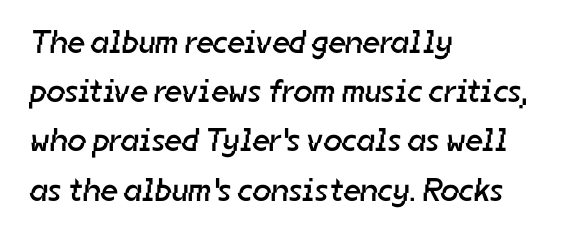
Q: Is the text bold? A: No.
Q: Is the typeface a serif or a sans-serif typeface? A: Sans-serif.
Q: Is the text underlined? A: No.
Q: How is the paragraph aligned? A: Left-aligned.
Q: Is the spacing between letters normal or unusually wide? A: Normal.
Q: Is the spacing between lines tight, normal or loose? A: Normal.
Q: Width (condensed, normal, or wide)? A: Normal.
Q: Stroke contrast? A: Low.
Q: x-height? A: Medium.
Q: Monospaced? A: No.
